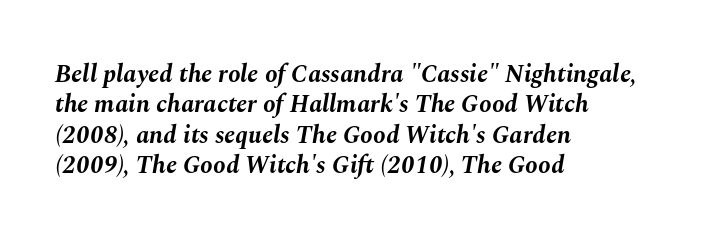
The image shows 25 px bold type, italic (leaning right); set left-aligned, line spacing 1.22x, normal letter spacing, not underlined.
